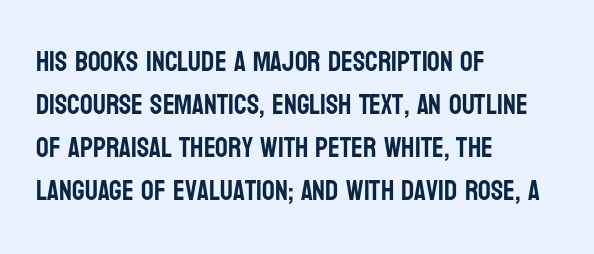
The image shows 28 px condensed sans-serif type, upright; set left-aligned, normal line spacing (1.54x), normal letter spacing, not underlined; low stroke contrast and a large x-height.
